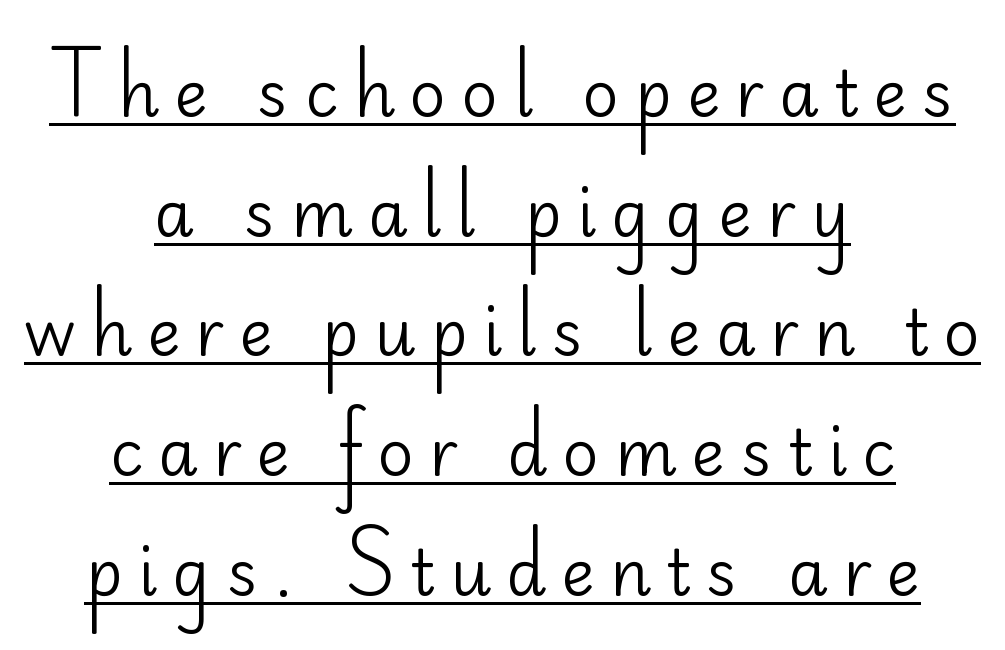
Q: Is the text bold? A: No.
Q: Is the text italic (slanted)? A: No, it is upright.
Q: Is the typeface a serif or a sans-serif typeface? A: Sans-serif.
Q: Is the text underlined? A: Yes.
Q: How is the paragraph aligned? A: Centered.
Q: Is the spacing between letters normal or unusually wide? A: Unusually wide.
Q: Width (condensed, normal, or wide)? A: Normal.
Q: Stroke contrast? A: Low.
Q: x-height? A: Small.
Q: Monospaced? A: No.
